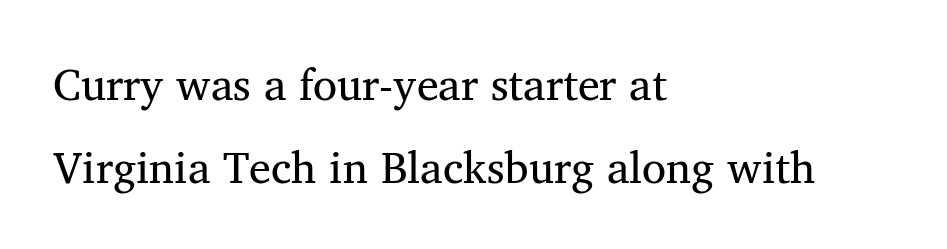
{"serif": "yes", "italic": "no", "bold": "no", "weight": "regular", "width": "normal", "stroke_contrast": "medium", "x_height": "medium", "monospaced": "no", "underline": "no", "align": "left", "line_spacing_ratio": 1.89, "letter_spacing": "normal", "letter_spacing_em": 0.0, "glyph_px": 44}
